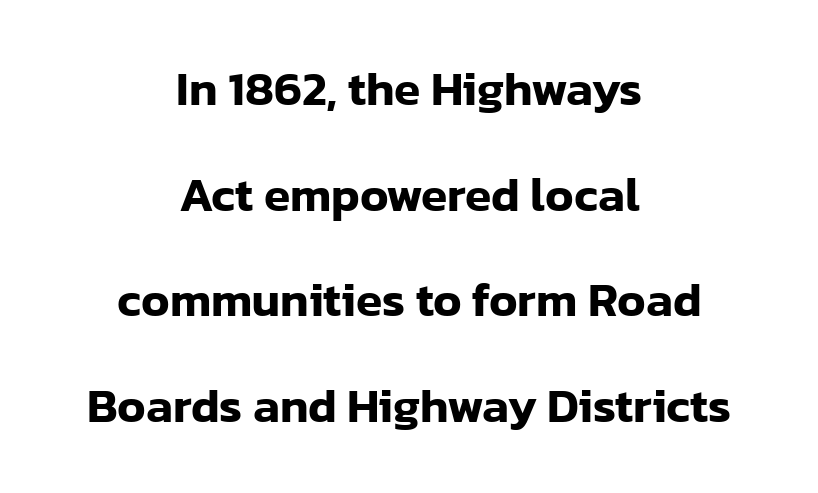
The image shows 48 px sans-serif type, upright; set centered, loose line spacing (2.2x), normal letter spacing, not underlined; low stroke contrast and a medium x-height.
